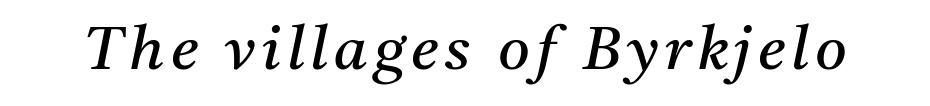
{"serif": "yes", "italic": "yes", "lean": "right", "slant_degrees": 11, "bold": "no", "weight": "regular", "width": "normal", "stroke_contrast": "medium", "x_height": "medium", "monospaced": "no", "underline": "no", "glyph_px": 61}
